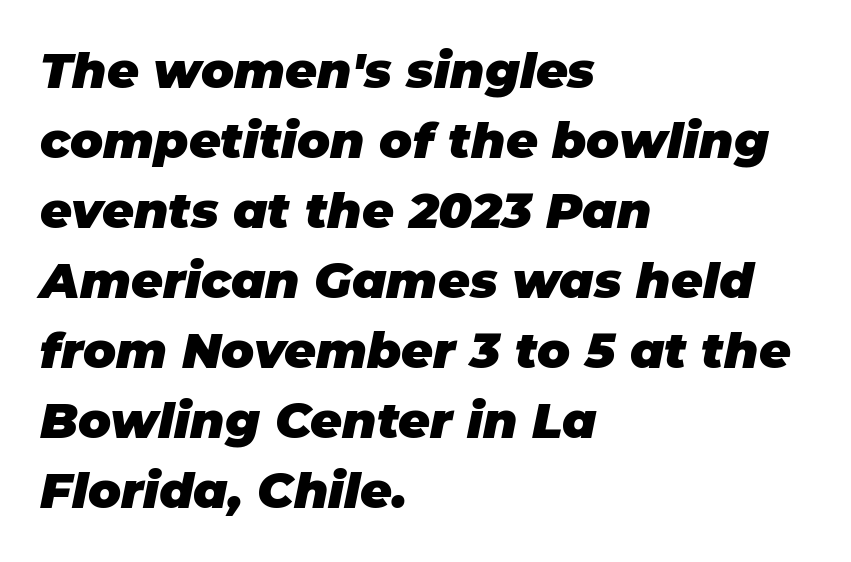
Q: Is the text bold? A: Yes.
Q: Is the text italic (slanted)? A: Yes, it leans right by about 11 degrees.
Q: Is the text underlined? A: No.
Q: How is the paragraph aligned? A: Left-aligned.
Q: Is the spacing between letters normal or unusually wide? A: Normal.
Q: Is the spacing between lines tight, normal or loose? A: Normal.
Q: Width (condensed, normal, or wide)? A: Normal.
Q: Stroke contrast? A: Low.
Q: x-height? A: Large.
Q: Monospaced? A: No.
